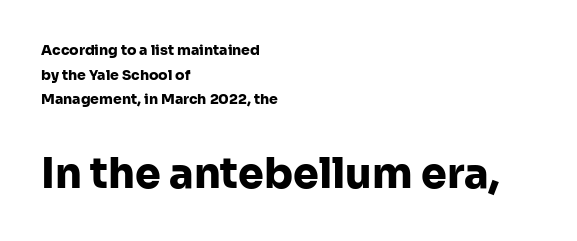
Q: Is the text bold? A: Yes.
Q: Is the text italic (slanted)? A: No, it is upright.
Q: Is the typeface a serif or a sans-serif typeface? A: Sans-serif.
Q: Is the text underlined? A: No.
Q: How is the paragraph aligned? A: Left-aligned.
Q: Is the spacing between letters normal or unusually wide? A: Normal.
Q: Which block of text is set in a larger size, the first (top) or the second (bottom)? A: The second (bottom) one.
Q: Width (condensed, normal, or wide)? A: Normal.
Q: Stroke contrast? A: Low.
Q: x-height? A: Medium.
Q: Monospaced? A: No.
